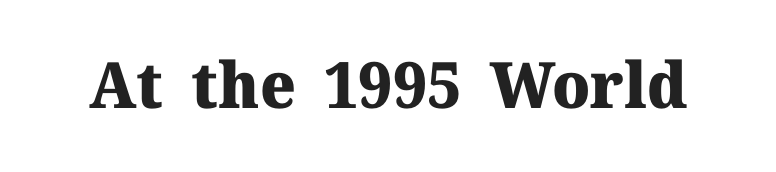
{"serif": "yes", "italic": "no", "bold": "yes", "weight": "heavy", "width": "normal", "stroke_contrast": "medium", "x_height": "medium", "monospaced": "no", "underline": "no", "letter_spacing": "normal", "letter_spacing_em": 0.0, "glyph_px": 64}
